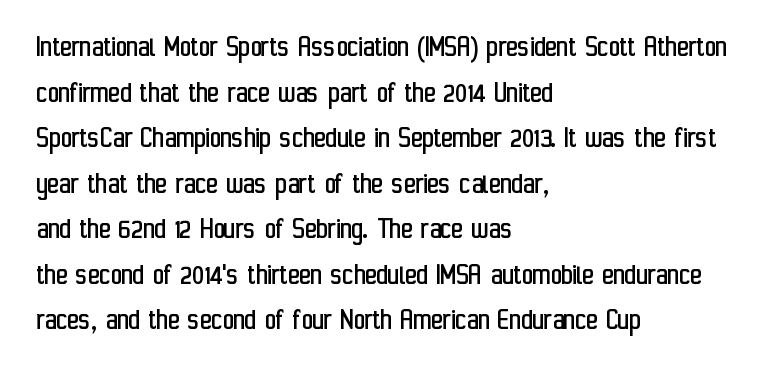
Look at the tracking — it's just the regular setting, nothing added. Honestly, the row spacing looks completely unremarkable. Ink coverage per letter is moderate at most. A typesetter would mark this as roman, not italic. Leftover space on each line is placed entirely after the last word.
